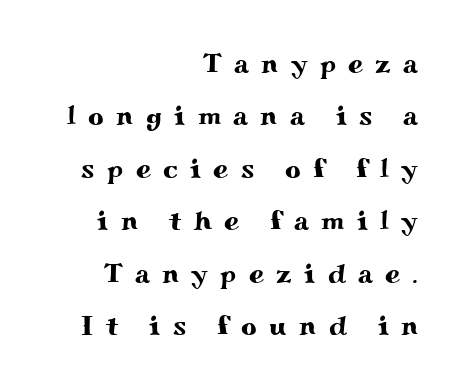
{"italic": "no", "underline": "no", "align": "right", "line_spacing": "loose", "line_spacing_ratio": 1.94, "letter_spacing": "wide", "letter_spacing_em": 0.46, "glyph_px": 27}
